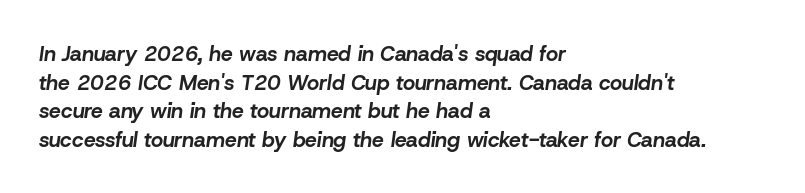
{"italic": "yes", "lean": "right", "slant_degrees": 8, "bold": "yes", "underline": "no", "align": "left", "line_spacing": "normal", "line_spacing_ratio": 1.36, "letter_spacing": "normal", "letter_spacing_em": 0.0, "glyph_px": 21}
